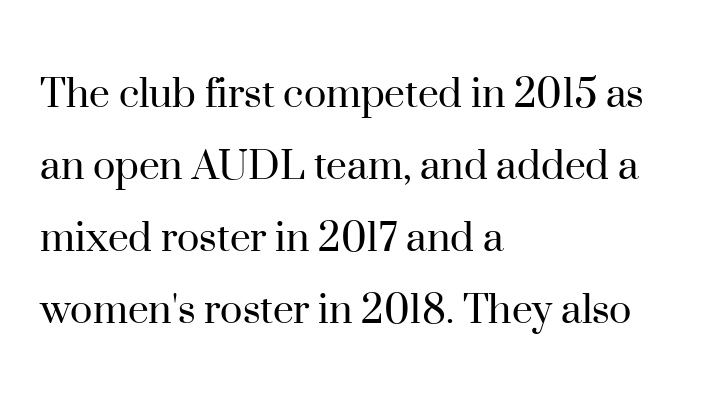
The image shows 47 px regular-weight serif type, upright; set left-aligned, normal line spacing (1.53x), normal letter spacing, not underlined; high stroke contrast and a small x-height.
